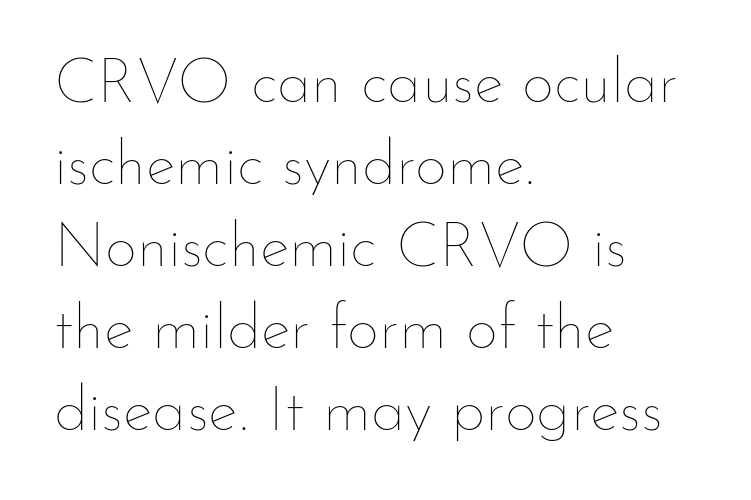
Q: Is the text bold? A: No.
Q: Is the text italic (slanted)? A: No, it is upright.
Q: Is the text underlined? A: No.
Q: How is the paragraph aligned? A: Left-aligned.
Q: Is the spacing between letters normal or unusually wide? A: Normal.
Q: Is the spacing between lines tight, normal or loose? A: Normal.
Q: Width (condensed, normal, or wide)? A: Normal.
Q: Stroke contrast? A: Low.
Q: x-height? A: Small.
Q: Monospaced? A: No.
